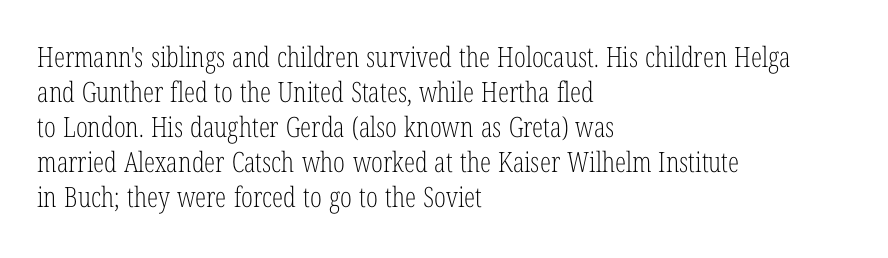
Honestly, there is no underline to notice here at all. Character widths vary here, with narrow letters taking less room than wide ones. This sample keeps an unexceptional amount of space between lines. A light-to-regular cut is what we see here. The compositor pushed each line to the left boundary. The letterforms sit shoulder to shoulder at normal distance.
